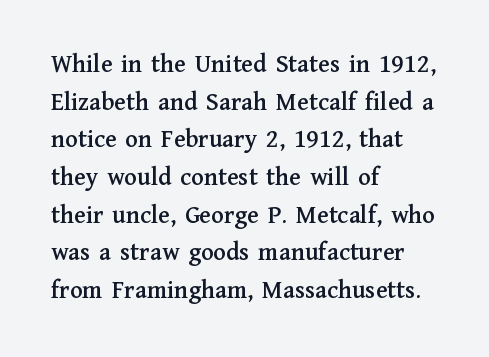
{"italic": "no", "underline": "no", "align": "left", "line_spacing": "normal", "line_spacing_ratio": 1.45, "letter_spacing": "normal", "letter_spacing_em": 0.0, "glyph_px": 26}
